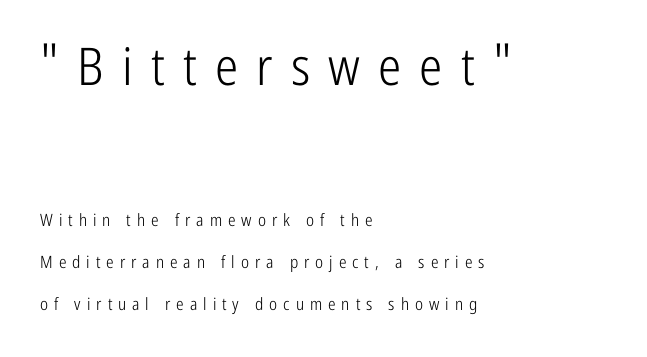
The image shows 52 px light, condensed sans-serif type, upright; set left-aligned, loose line spacing (2.48x), unusually wide letter spacing (+0.35 em), not underlined; the first (top) block is 3.06x larger; low stroke contrast and a medium x-height.
